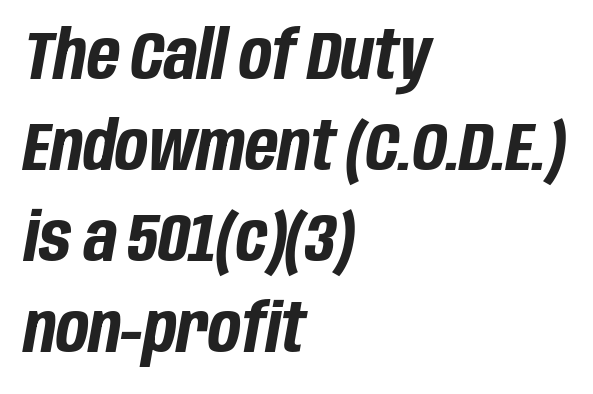
The image shows 68 px bold, condensed type, italic (leaning right); set left-aligned, normal line spacing (1.34x), normal letter spacing, not underlined; low stroke contrast and a large x-height.
